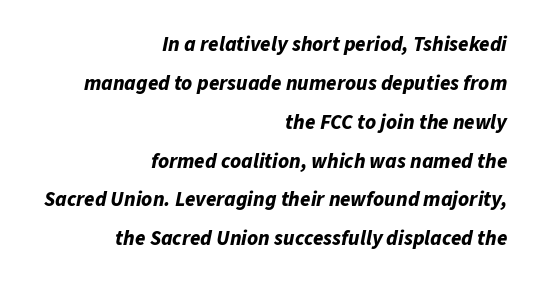
{"italic": "yes", "lean": "right", "slant_degrees": 11, "bold": "yes", "underline": "no", "align": "right", "line_spacing_ratio": 1.85, "letter_spacing": "normal", "letter_spacing_em": 0.0, "glyph_px": 21}
